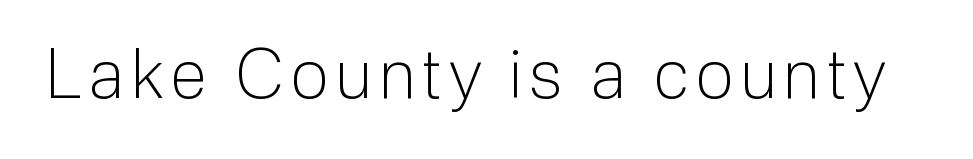
These lines are composed in type without serifs. The strokes are not fattened; the text isn't bold. This is roman type, the default non-slanted kind. Lines of text with bare space underneath.
